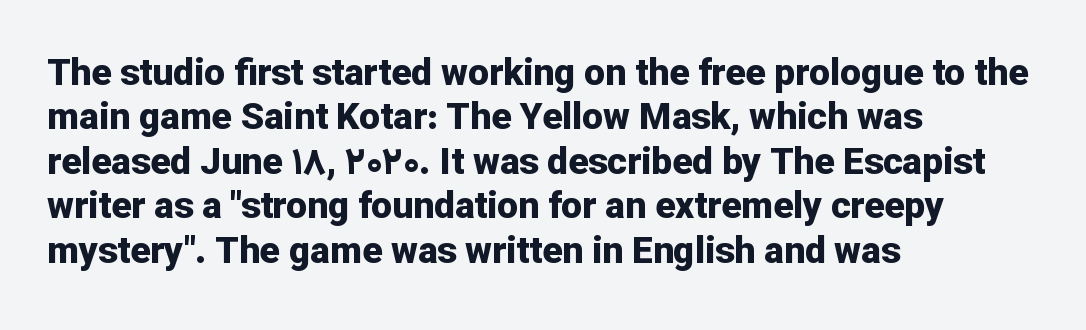
{"serif": "no", "italic": "no", "bold": "yes", "weight": "bold", "width": "normal", "stroke_contrast": "low", "x_height": "medium", "monospaced": "no", "underline": "no", "align": "left", "line_spacing_ratio": 1.2, "letter_spacing": "normal", "letter_spacing_em": 0.0, "glyph_px": 37}
